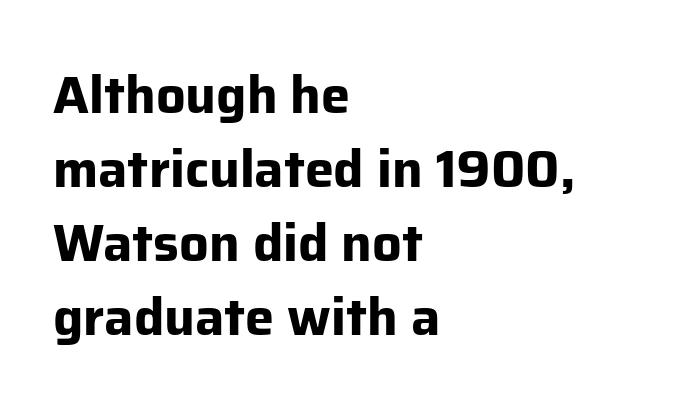
Is this a fixed-width face? No — the glyphs have proportional, varying widths. A typesetter would call this leading conventional body-copy spacing. What kind of face is this? One without serifs — a sans. Tracking here is standard; glyphs follow each other at the usual distance.
